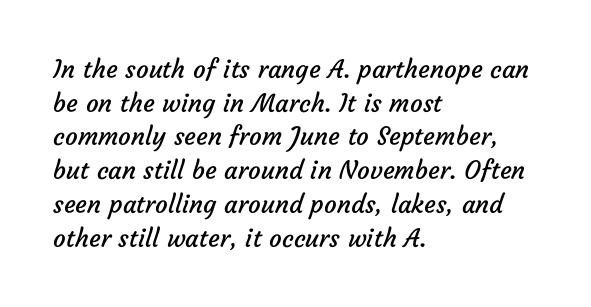
The image shows 25 px text type; set left-aligned, normal line spacing (1.35x), normal letter spacing, not underlined.
